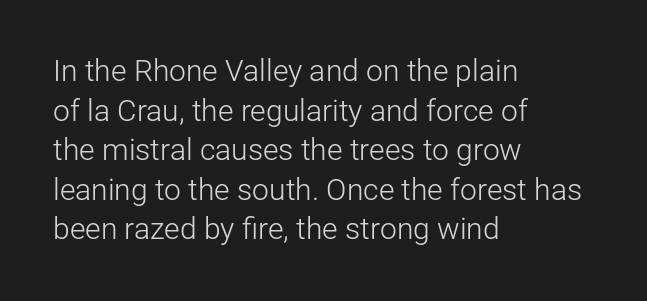
{"serif": "no", "italic": "no", "bold": "no", "weight": "light", "width": "normal", "stroke_contrast": "low", "x_height": "medium", "monospaced": "no", "underline": "no", "align": "left", "line_spacing": "normal", "line_spacing_ratio": 1.32, "letter_spacing": "normal", "letter_spacing_em": 0.0, "glyph_px": 30}
